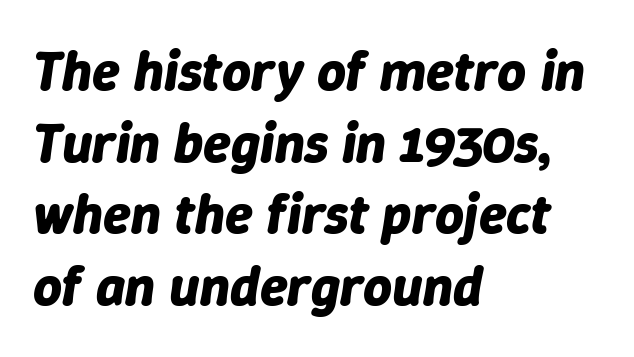
The image shows 56 px bold type, italic (leaning right); set left-aligned, normal line spacing (1.28x), normal letter spacing, not underlined; low stroke contrast and a medium x-height.
